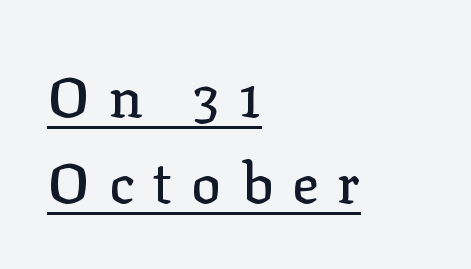
I'd call this a serif setting — the letters wear small feet. If you drew a line through each stem, it would be perfectly vertical. This sample is left-justified, so line endings fall wherever the words run out. A baseline rule has been typeset under these characters. This rendering widens character spacing well past its baseline value.
